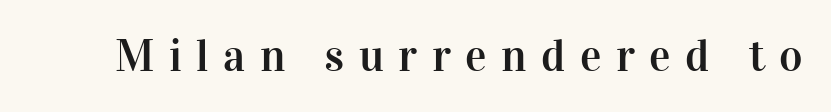
{"serif": "yes", "italic": "no", "width": "normal", "stroke_contrast": "high", "x_height": "medium", "monospaced": "no", "underline": "no", "letter_spacing": "wide", "letter_spacing_em": 0.32, "glyph_px": 45}
